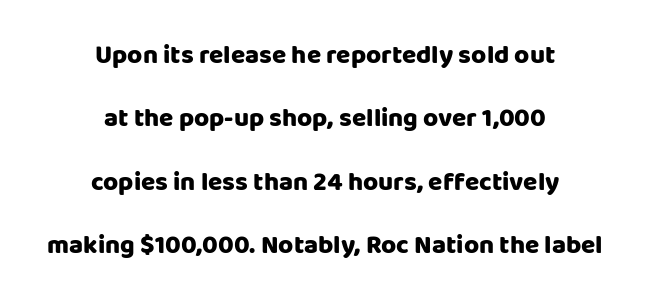
Characters remain perfectly vertical along every line. The glyphs are unaccompanied by any horizontal stroke below them. Strokes here are thick enough to call this a true bold. Notice the wide empty band between every row — that's loose leading.
